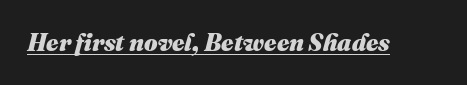
Heavy-handed strokes throughout: this text is bold. The type is set solid horizontally, with unmodified tracking. A baseline rule has been typeset under these characters. This is oblique type, the kind used for emphasis or titles.
